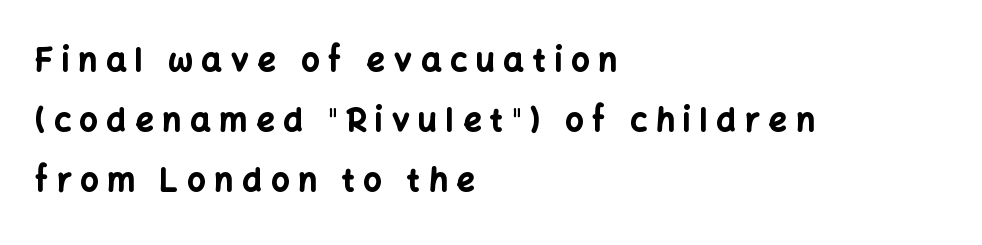
{"serif": "no", "italic": "no", "bold": "yes", "weight": "bold", "width": "normal", "stroke_contrast": "low", "x_height": "medium", "monospaced": "no", "underline": "no", "align": "left", "line_spacing_ratio": 1.88, "letter_spacing": "wide", "letter_spacing_em": 0.28, "glyph_px": 32}
